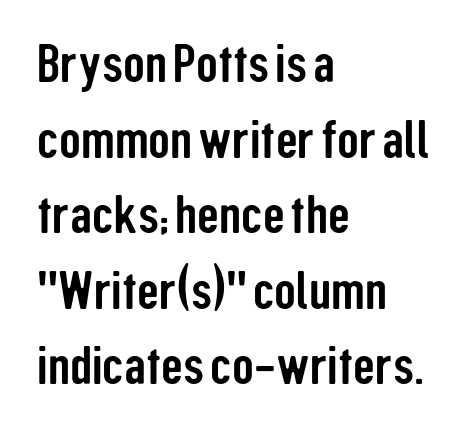
Q: Is the text italic (slanted)? A: No, it is upright.
Q: Is the typeface a serif or a sans-serif typeface? A: Sans-serif.
Q: Is the text underlined? A: No.
Q: How is the paragraph aligned? A: Left-aligned.
Q: Is the spacing between letters normal or unusually wide? A: Normal.
Q: Is the spacing between lines tight, normal or loose? A: Normal.
Q: Width (condensed, normal, or wide)? A: Condensed.
Q: Stroke contrast? A: Low.
Q: x-height? A: Medium.
Q: Monospaced? A: No.
